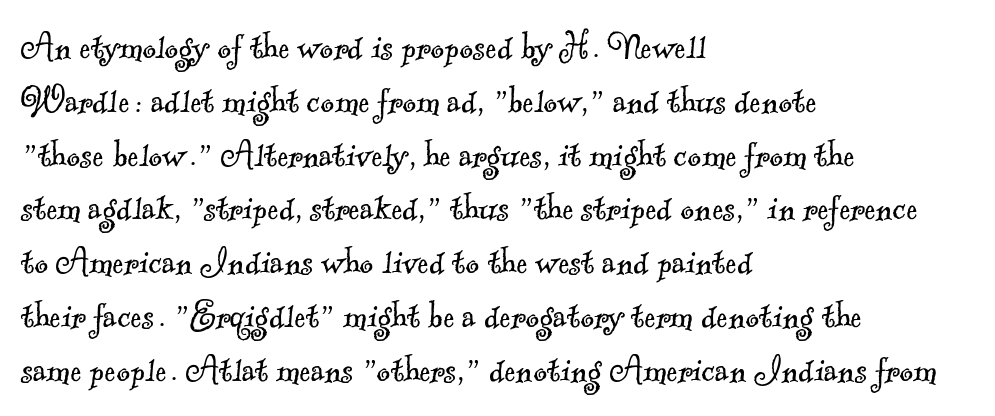
The image shows 42 px light serif type; set left-aligned, normal line spacing (1.28x), normal letter spacing, not underlined; a small x-height.
